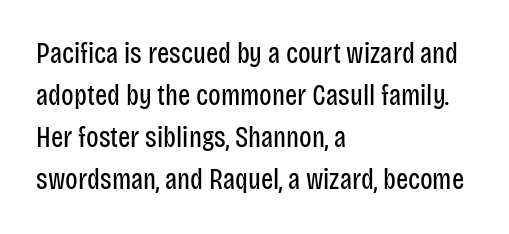
A sans-serif font was chosen for this passage. Typeset ragged right — the left edge is the straight one. Underlining? Definitely not there. The vertical gap from one line to the next is medium. Proportional: the letters do not fall into vertical columns. Is this a heavy cut? Hardly; it is regular or lighter.
